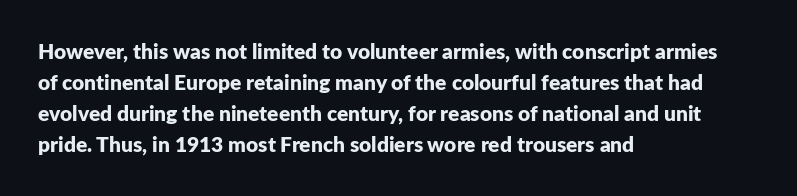
The image shows 21 px bold type, upright; set left-aligned, normal line spacing (1.48x), normal letter spacing, not underlined.
